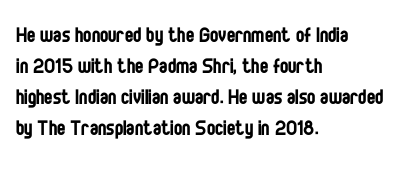
Q: Is the text bold? A: No.
Q: Is the text italic (slanted)? A: No, it is upright.
Q: Is the text underlined? A: No.
Q: How is the paragraph aligned? A: Left-aligned.
Q: Is the spacing between letters normal or unusually wide? A: Normal.
